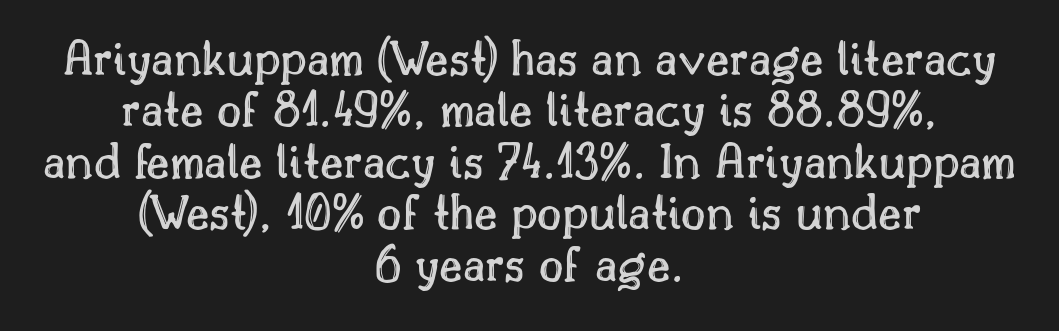
Do the letters lean? They stand straight. The lines in this sample share a center point and differ in where they start and stop. The string is rendered with underlining switched off. Spacing verdict: proportional, widths tailored to each character.
